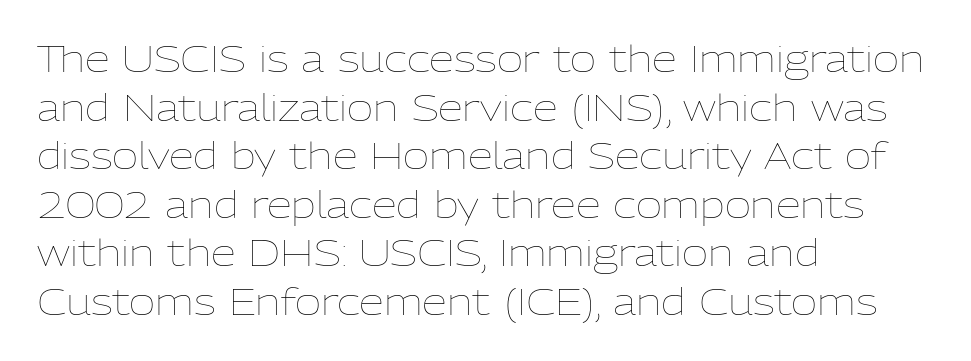
Q: Is the text bold? A: No.
Q: Is the text italic (slanted)? A: No, it is upright.
Q: Is the text underlined? A: No.
Q: How is the paragraph aligned? A: Left-aligned.
Q: Is the spacing between letters normal or unusually wide? A: Normal.
Q: Is the spacing between lines tight, normal or loose? A: Normal.
Q: Width (condensed, normal, or wide)? A: Normal.
Q: Stroke contrast? A: Low.
Q: x-height? A: Medium.
Q: Monospaced? A: No.
